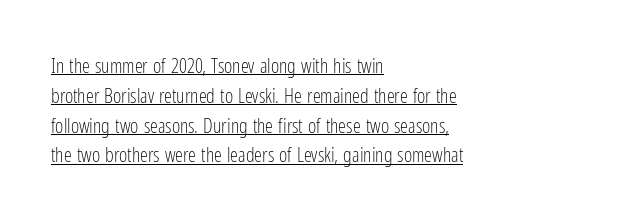
Weight class: somewhere from thin through regular. This is the regular roman posture of the typeface. The rendering uses a moderate line-height, typical for paragraphs. The lines in this sample share a left origin and differ only in where they stop.
